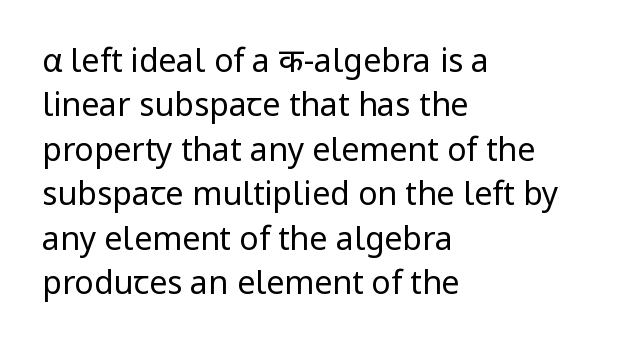
{"serif": "no", "italic": "no", "bold": "no", "weight": "regular", "width": "normal", "stroke_contrast": "low", "x_height": "medium", "monospaced": "no", "underline": "no", "align": "left", "line_spacing": "normal", "line_spacing_ratio": 1.39, "letter_spacing": "normal", "letter_spacing_em": 0.0, "glyph_px": 32}
